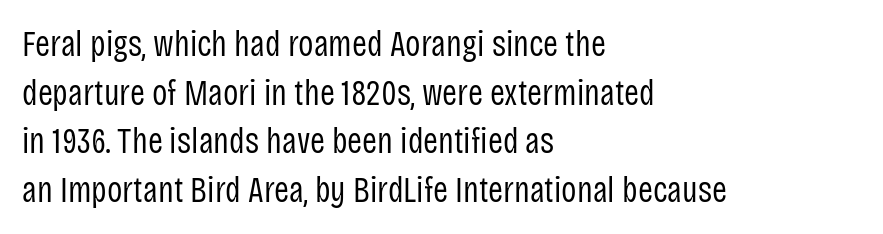
The horizontal fit of the characters is conventional and even. These glyphs show unthickened strokes, regular width or finer. Regular leading. Spacing verdict: proportional, widths tailored to each character. The typesetter chose a ragged-right arrangement here.
